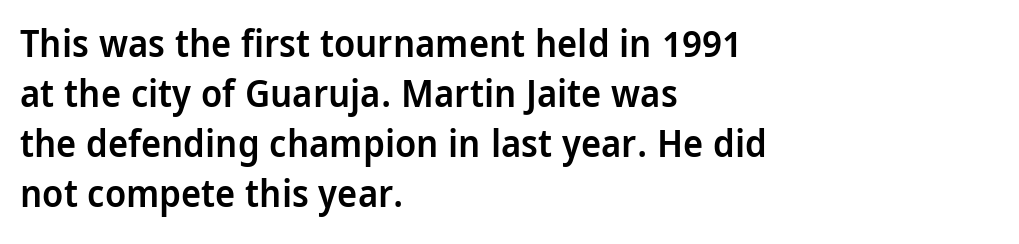
Q: Is the text bold? A: Semi-bold.
Q: Is the text italic (slanted)? A: No, it is upright.
Q: Is the typeface a serif or a sans-serif typeface? A: Sans-serif.
Q: Is the text underlined? A: No.
Q: How is the paragraph aligned? A: Left-aligned.
Q: Is the spacing between letters normal or unusually wide? A: Normal.
Q: Is the spacing between lines tight, normal or loose? A: Normal.
Q: Width (condensed, normal, or wide)? A: Condensed.
Q: Stroke contrast? A: Low.
Q: x-height? A: Large.
Q: Monospaced? A: No.
